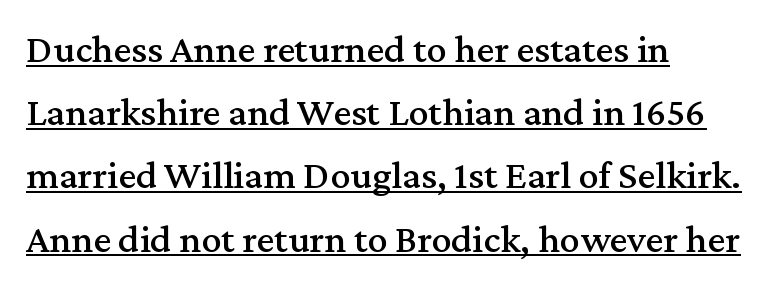
A roman cut, with each character standing at attention. Is there an underline? Yes — a line sits under the letters. The passage shown is typeset with a serif family. Here the designer chose a conventional face with non-uniform glyph widths. Compared with typical paragraphs, the rows here are spaced about the same.
